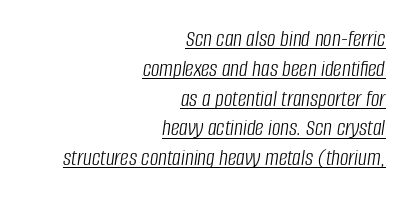
The image shows 24 px text type, italic (leaning right); set right-aligned, line spacing 1.24x, normal letter spacing, underlined.
